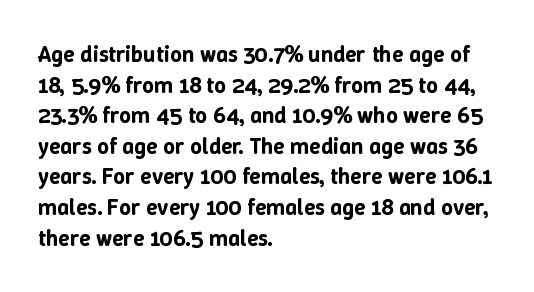
A typesetter would call this leading conventional body-copy spacing. No italicization has been applied; the sample stays upright. Tracking value appears to be zero — textbook default spacing. Short and long lines alike share a common starting point at left. Decoration check: the copy has no underline.
